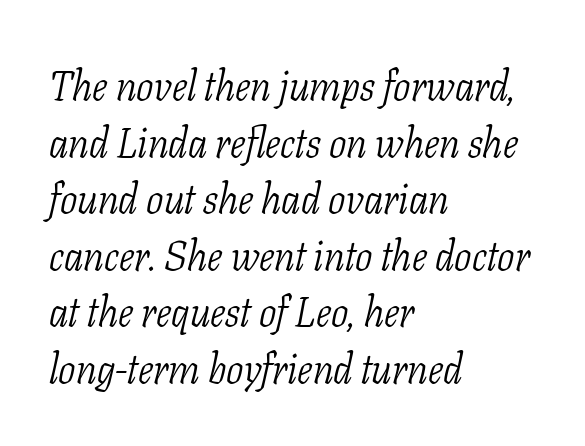
The image shows 41 px light, condensed serif type, italic (leaning right); set left-aligned, normal line spacing (1.38x), normal letter spacing, not underlined; low stroke contrast and a medium x-height.
